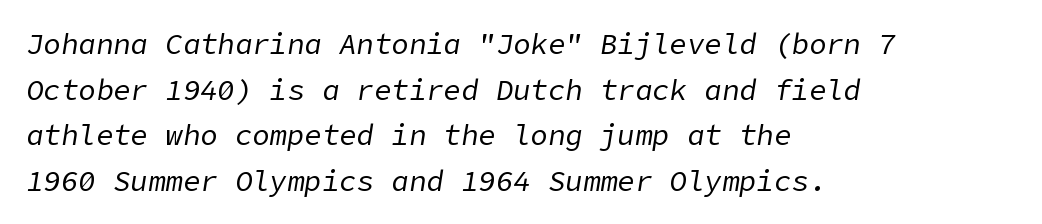
Q: Is the text bold? A: No.
Q: Is the text italic (slanted)? A: Yes, it leans right by about 9 degrees.
Q: Is the text underlined? A: No.
Q: How is the paragraph aligned? A: Left-aligned.
Q: Is the spacing between letters normal or unusually wide? A: Normal.
Q: Is the spacing between lines tight, normal or loose? A: Normal.
Q: Width (condensed, normal, or wide)? A: Normal.
Q: Stroke contrast? A: Low.
Q: x-height? A: Medium.
